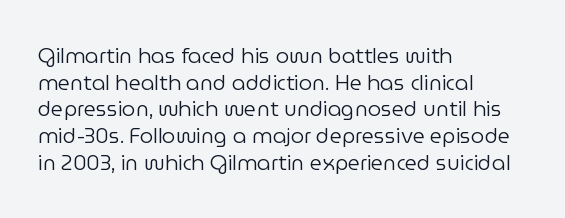
Summary of weight: not heavy and not bold. The vertical gap from one line to the next is medium. The type is set solid horizontally, with unmodified tracking. No italicization has been applied; the sample stays upright. The paragraph shown leans on its left margin. The gap between lines stays unmarked.
